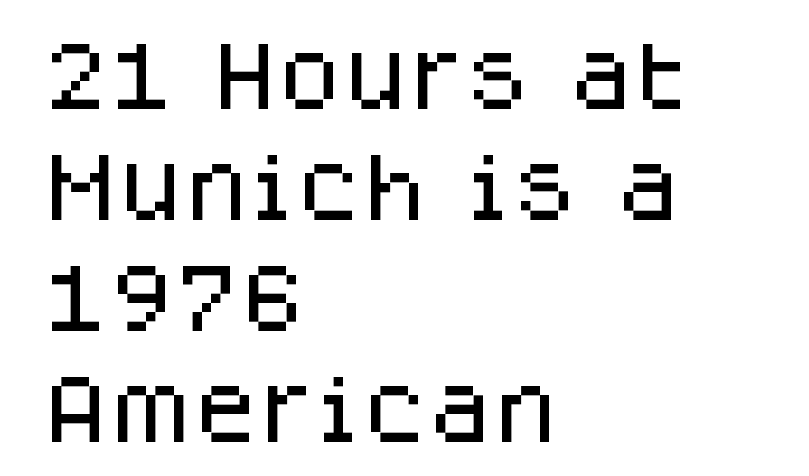
The image shows 75 px sans-serif type, upright; set left-aligned, normal line spacing (1.48x), normal letter spacing, not underlined; low stroke contrast and a large x-height.
